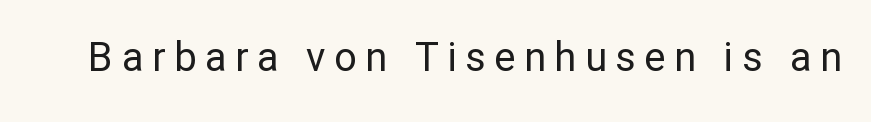
{"serif": "no", "italic": "no", "bold": "no", "weight": "regular", "width": "normal", "stroke_contrast": "low", "x_height": "medium", "monospaced": "no", "underline": "no", "letter_spacing": "wide", "letter_spacing_em": 0.21, "glyph_px": 40}
